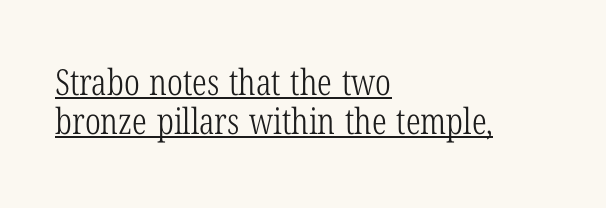
Does extra space separate the letters? No, they use regular spacing. Looks like regular typesetting: each glyph gets only the width it needs. These lines stack with their left ends in a neat column. The specimen includes a rule beneath the text block's lines.
